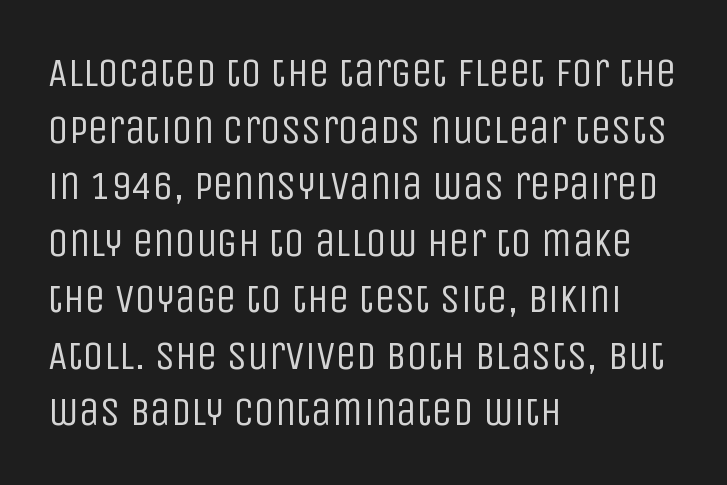
{"serif": "no", "italic": "no", "bold": "no", "weight": "regular", "width": "condensed", "stroke_contrast": "low", "x_height": "large", "monospaced": "no", "underline": "no", "align": "left", "line_spacing": "normal", "line_spacing_ratio": 1.38, "letter_spacing": "normal", "letter_spacing_em": 0.0, "glyph_px": 41}
